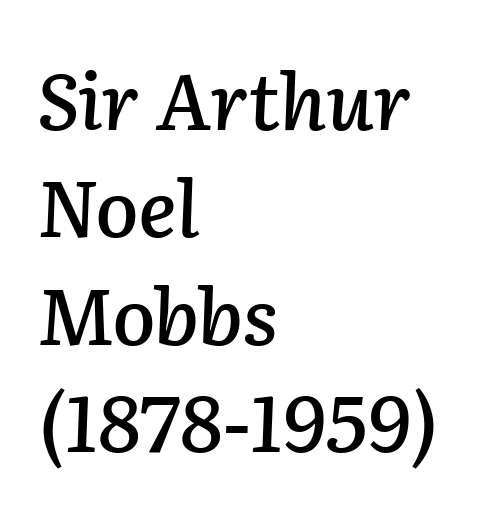
The glyphs are unaccompanied by any horizontal stroke below them. The passage shown leans; its letterforms are oblique. Is this a fixed-width face? No — the glyphs have proportional, varying widths. Leftover space on each line is placed entirely after the last word. A typesetter would call this leading conventional body-copy spacing. Glyph-to-glyph distance matches everyday printed text.
